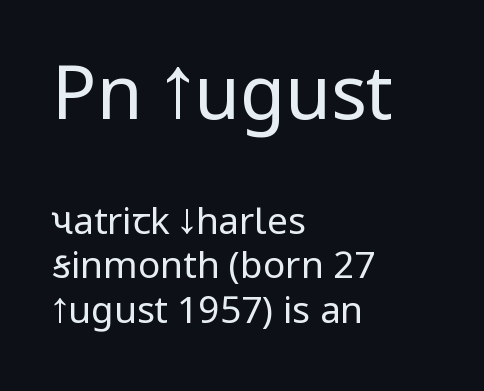
Q: Is the text bold? A: No.
Q: Is the text italic (slanted)? A: No, it is upright.
Q: Is the typeface a serif or a sans-serif typeface? A: Sans-serif.
Q: Is the text underlined? A: No.
Q: How is the paragraph aligned? A: Left-aligned.
Q: Is the spacing between letters normal or unusually wide? A: Normal.
Q: Which block of text is set in a larger size, the first (top) or the second (bottom)? A: The first (top) one.
Q: Width (condensed, normal, or wide)? A: Condensed.
Q: Stroke contrast? A: Low.
Q: x-height? A: Large.
Q: Monospaced? A: No.
